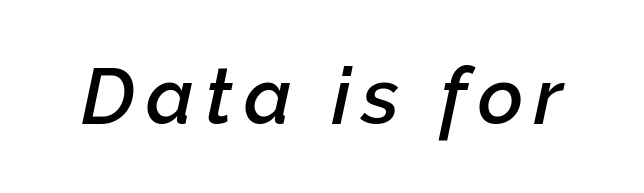
Q: Is the text bold? A: Semi-bold.
Q: Is the text italic (slanted)? A: Yes, it leans right by about 12 degrees.
Q: Is the text underlined? A: No.
Q: Width (condensed, normal, or wide)? A: Normal.
Q: Stroke contrast? A: Low.
Q: x-height? A: Medium.
Q: Monospaced? A: No.
